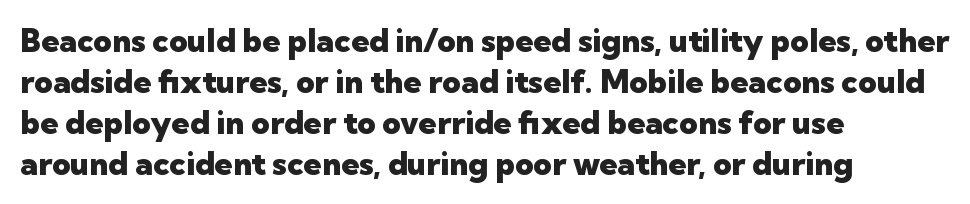
{"serif": "no", "italic": "no", "bold": "yes", "weight": "heavy", "width": "normal", "stroke_contrast": "low", "x_height": "medium", "monospaced": "no", "underline": "no", "align": "left", "line_spacing": "normal", "line_spacing_ratio": 1.28, "letter_spacing": "normal", "letter_spacing_em": 0.0, "glyph_px": 32}
